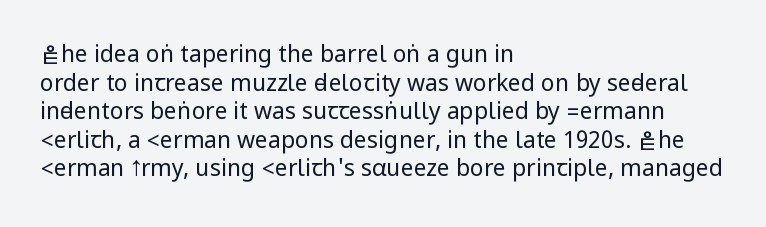
The image shows 23 px text type, upright; set left-aligned, line spacing 1.24x, normal letter spacing, not underlined.
